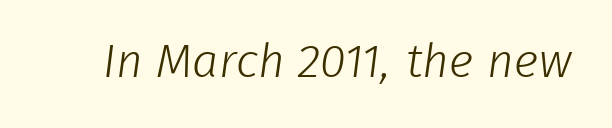
The image shows 47 px light sans-serif type; set normal letter spacing, not underlined; low stroke contrast and a medium x-height.
